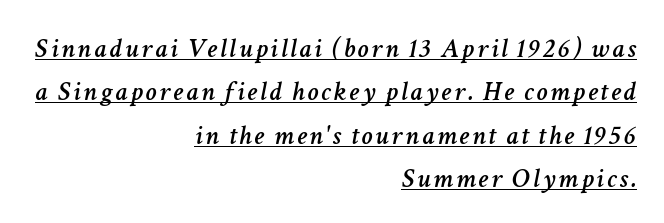
The image shows 28 px text type, italic (leaning right); set right-aligned, normal line spacing (1.55x), underlined; low stroke contrast and a medium x-height.
